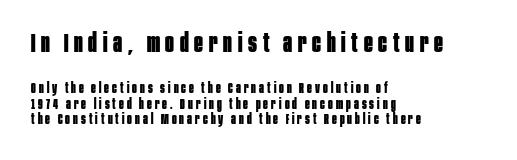
Q: Is the text bold? A: Yes.
Q: Is the text italic (slanted)? A: No, it is upright.
Q: Is the text underlined? A: No.
Q: How is the paragraph aligned? A: Left-aligned.
Q: Is the spacing between letters normal or unusually wide? A: Unusually wide.
Q: Is the spacing between lines tight, normal or loose? A: Tight.
Q: Which block of text is set in a larger size, the first (top) or the second (bottom)? A: The first (top) one.
